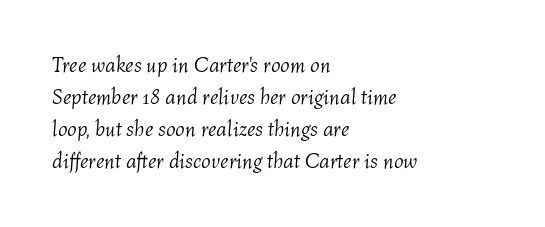
Q: Is the text bold? A: No.
Q: Is the text italic (slanted)? A: Yes, it leans right by about 4 degrees.
Q: Is the text underlined? A: No.
Q: How is the paragraph aligned? A: Left-aligned.
Q: Is the spacing between letters normal or unusually wide? A: Normal.
Q: Is the spacing between lines tight, normal or loose? A: Normal.
